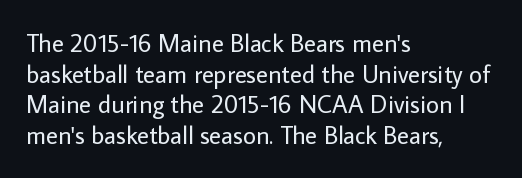
The image shows 25 px text type, upright; set left-aligned, line spacing 1.23x, normal letter spacing, not underlined.
